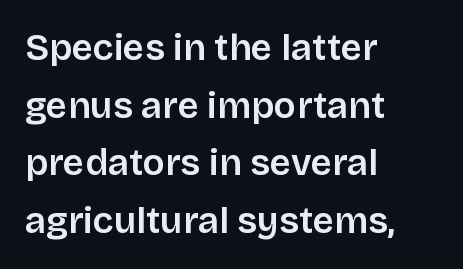
Q: Is the text italic (slanted)? A: No, it is upright.
Q: Is the typeface a serif or a sans-serif typeface? A: Sans-serif.
Q: Is the text underlined? A: No.
Q: How is the paragraph aligned? A: Left-aligned.
Q: Is the spacing between letters normal or unusually wide? A: Normal.
Q: Is the spacing between lines tight, normal or loose? A: Normal.
Q: Width (condensed, normal, or wide)? A: Normal.
Q: Stroke contrast? A: Low.
Q: x-height? A: Large.
Q: Monospaced? A: No.
